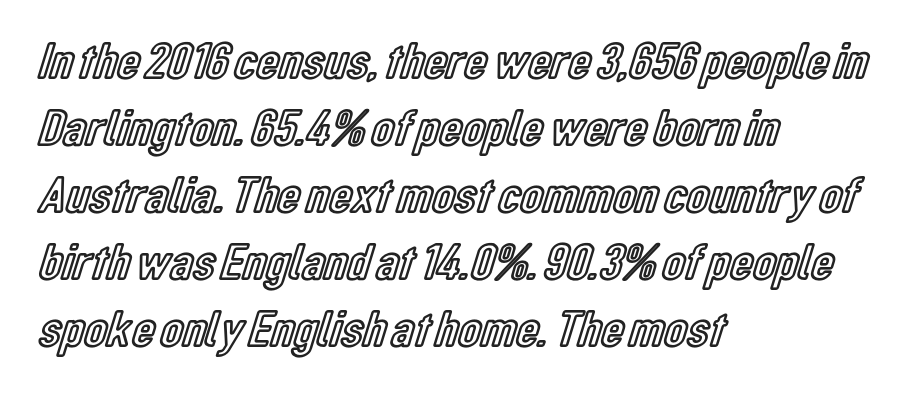
Q: Is the text italic (slanted)? A: Yes.
Q: Is the text underlined? A: No.
Q: How is the paragraph aligned? A: Left-aligned.
Q: Is the spacing between letters normal or unusually wide? A: Normal.
Q: Is the spacing between lines tight, normal or loose? A: Normal.
Q: Width (condensed, normal, or wide)? A: Condensed.
Q: x-height? A: Medium.
Q: Monospaced? A: No.
